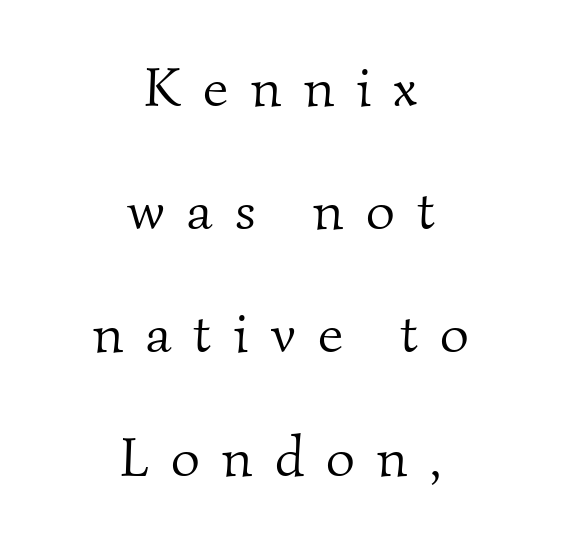
Q: Is the text bold? A: No.
Q: Is the typeface a serif or a sans-serif typeface? A: Serif.
Q: Is the text underlined? A: No.
Q: How is the paragraph aligned? A: Centered.
Q: Is the spacing between letters normal or unusually wide? A: Unusually wide.
Q: Is the spacing between lines tight, normal or loose? A: Loose.
Q: Width (condensed, normal, or wide)? A: Normal.
Q: Stroke contrast? A: Medium.
Q: x-height? A: Small.
Q: Monospaced? A: No.
